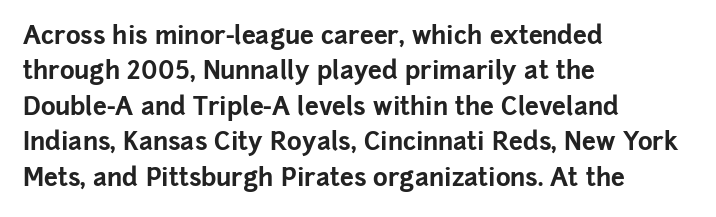
Q: Is the text bold? A: Yes.
Q: Is the text italic (slanted)? A: No, it is upright.
Q: Is the text underlined? A: No.
Q: How is the paragraph aligned? A: Left-aligned.
Q: Is the spacing between letters normal or unusually wide? A: Normal.
Q: Is the spacing between lines tight, normal or loose? A: Normal.
